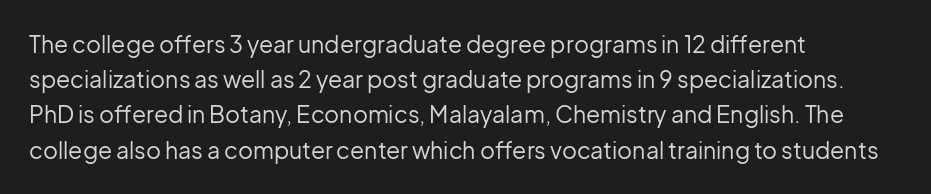
{"italic": "no", "bold": "no", "underline": "no", "align": "left", "line_spacing": "normal", "line_spacing_ratio": 1.53, "letter_spacing": "normal", "letter_spacing_em": 0.0, "glyph_px": 23}
